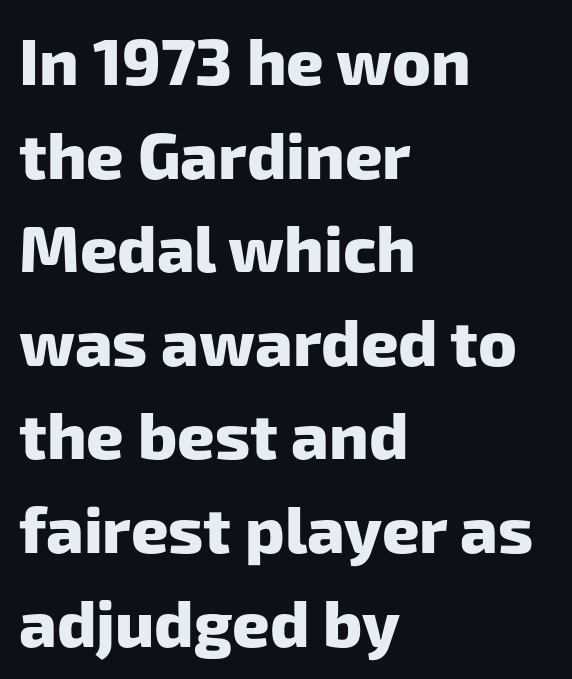
{"serif": "no", "bold": "yes", "weight": "heavy", "width": "normal", "stroke_contrast": "low", "x_height": "medium", "monospaced": "no", "underline": "no", "align": "left", "line_spacing": "normal", "line_spacing_ratio": 1.44, "letter_spacing": "normal", "letter_spacing_em": 0.0, "glyph_px": 65}
